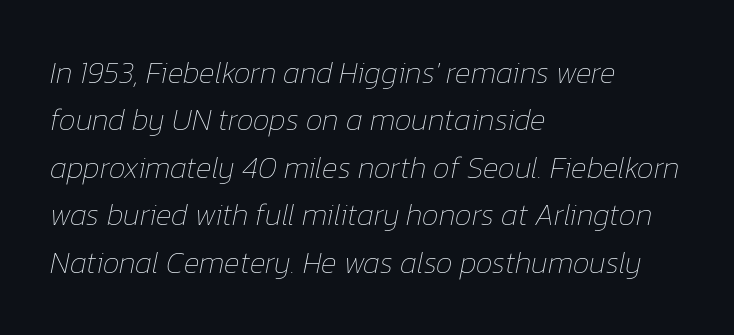
The rag falls on the right side of this text block. The foot of each line stays bare and open. Summary of vertical rhythm: regular, with standard interline spacing. Quick note: italic.
